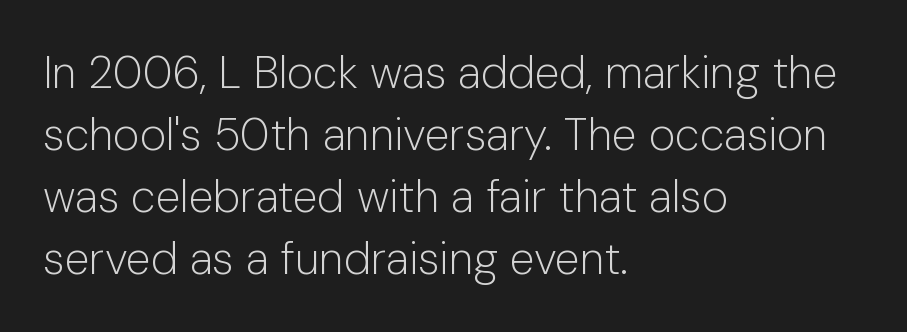
Compared with typical paragraphs, the rows here are spaced about the same. A quiet, ordinary-to-light weight characterises the typeface. Casual observation: everything's shoved over to the left. Nothing unusual about the tracking: characters are spaced as the font intends. Do the letters lean? They stand straight.
